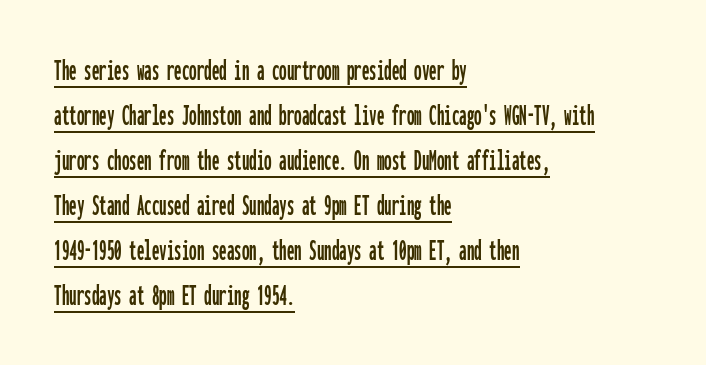
The image shows 30 px condensed sans-serif type, upright, monospaced; set left-aligned, normal line spacing (1.5x), normal letter spacing, underlined; low stroke contrast and a medium x-height.
